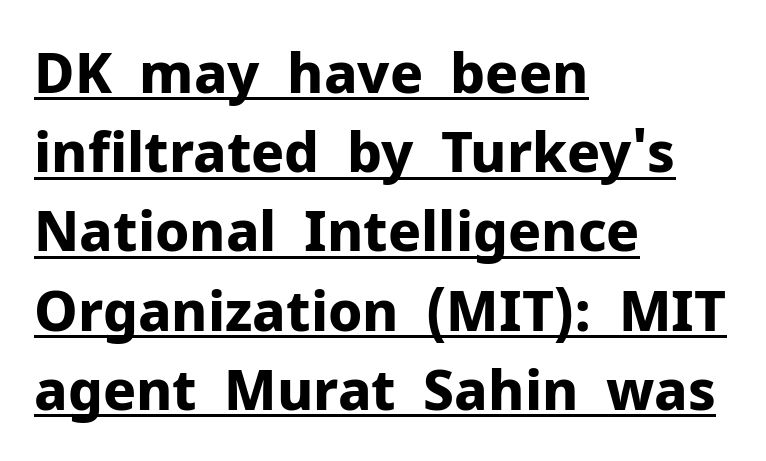
The image shows 55 px bold sans-serif type, upright; set left-aligned, normal line spacing (1.44x), normal letter spacing, underlined; low stroke contrast and a medium x-height.
